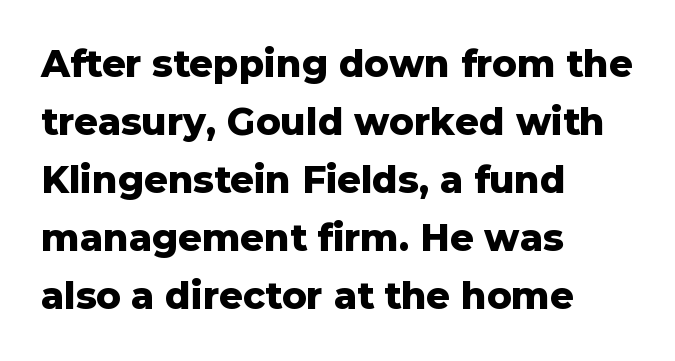
The image shows 37 px heavy sans-serif type, upright; set left-aligned, normal line spacing (1.57x), normal letter spacing, not underlined; low stroke contrast and a medium x-height.
